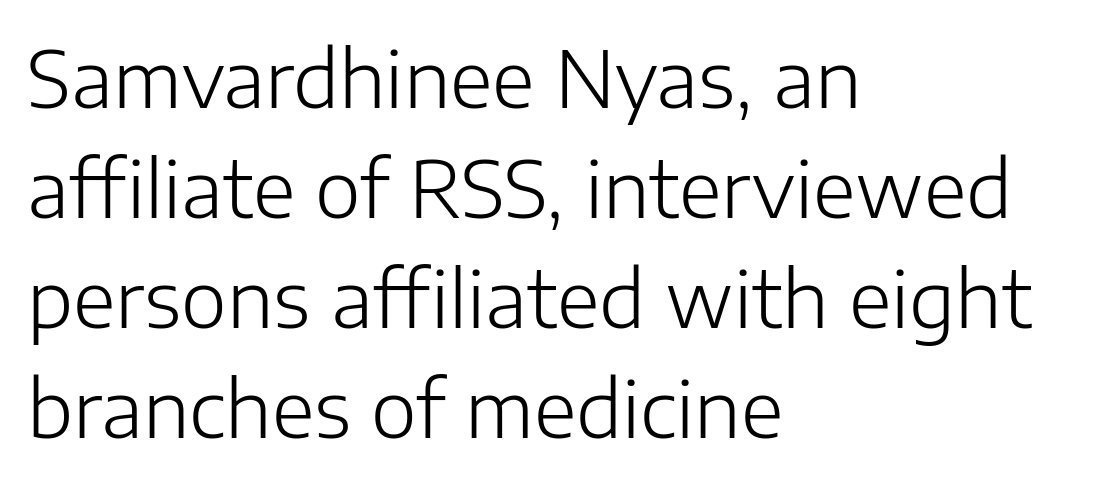
Q: Is the text bold? A: No.
Q: Is the text italic (slanted)? A: No, it is upright.
Q: Is the typeface a serif or a sans-serif typeface? A: Sans-serif.
Q: Is the text underlined? A: No.
Q: How is the paragraph aligned? A: Left-aligned.
Q: Is the spacing between letters normal or unusually wide? A: Normal.
Q: Is the spacing between lines tight, normal or loose? A: Normal.
Q: Width (condensed, normal, or wide)? A: Normal.
Q: Stroke contrast? A: Low.
Q: x-height? A: Medium.
Q: Monospaced? A: No.
